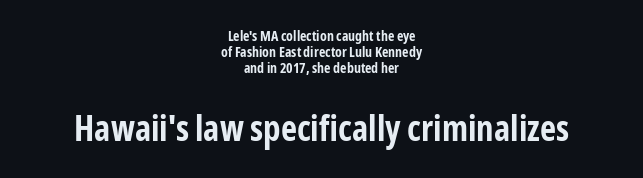
The rendering shows plain stroke endings on the letterforms — a sans-serif design. The string is rendered with underlining switched off. Look at the glyph heights: the lower group is clearly the bigger setting. Do the characters align in a grid? No, the font is proportional.
